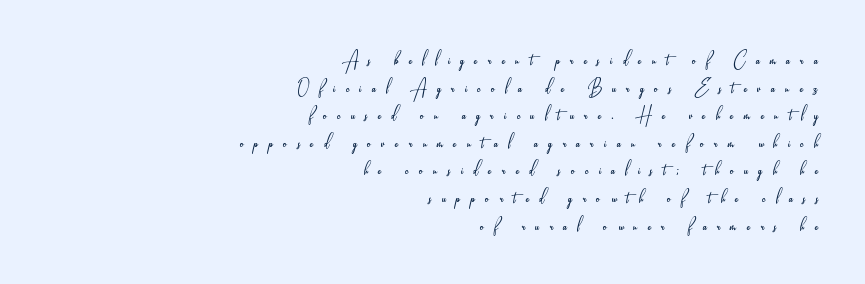
Descenders hang freely into open space. Short note: letters widely spaced. Vertical stems look standard width or narrower in stroke. Each line ends at the same right margin while the left side varies.
